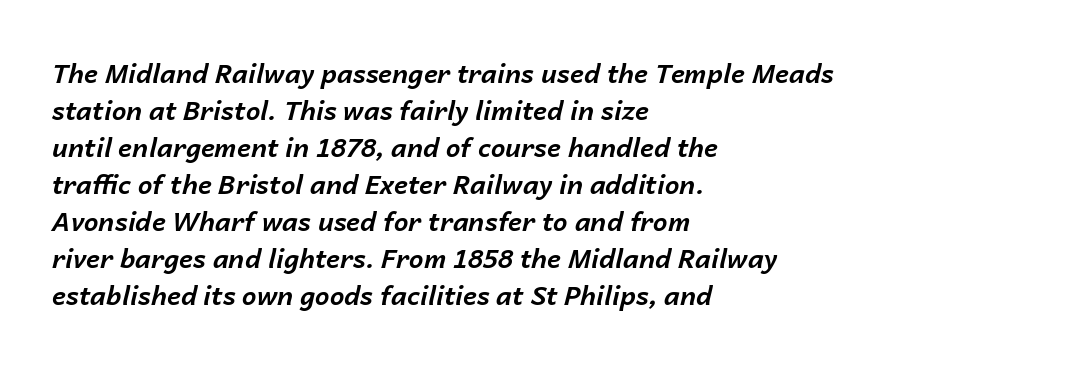
Q: Is the text bold? A: Yes.
Q: Is the text italic (slanted)? A: Yes, it leans right by about 14 degrees.
Q: Is the text underlined? A: No.
Q: How is the paragraph aligned? A: Left-aligned.
Q: Is the spacing between letters normal or unusually wide? A: Normal.
Q: Is the spacing between lines tight, normal or loose? A: Normal.
